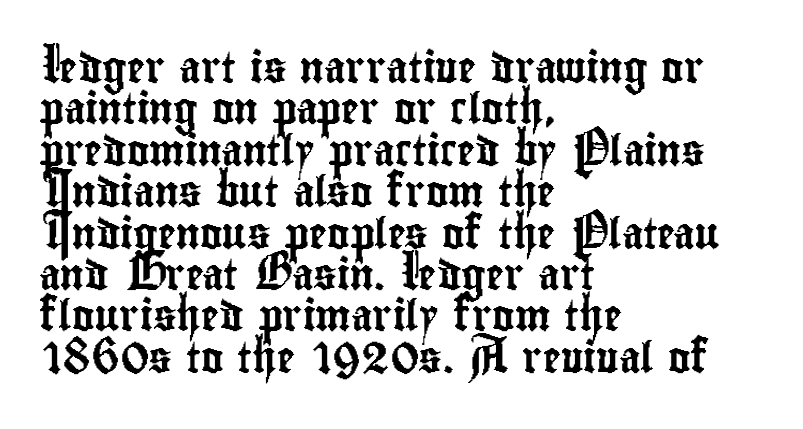
Q: Is the text italic (slanted)? A: No, it is upright.
Q: Is the typeface a serif or a sans-serif typeface? A: Sans-serif.
Q: Is the text underlined? A: No.
Q: How is the paragraph aligned? A: Left-aligned.
Q: Is the spacing between letters normal or unusually wide? A: Normal.
Q: Is the spacing between lines tight, normal or loose? A: Normal.
Q: Width (condensed, normal, or wide)? A: Condensed.
Q: Stroke contrast? A: Low.
Q: x-height? A: Small.
Q: Monospaced? A: No.
